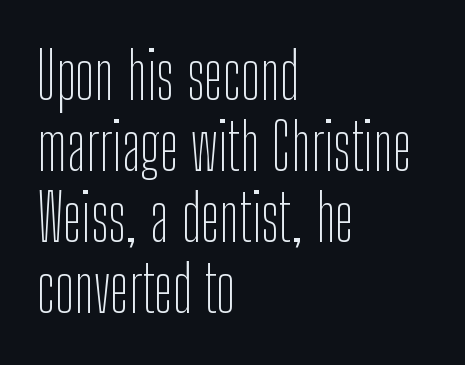
{"serif": "no", "italic": "no", "bold": "no", "weight": "thin", "width": "condensed", "stroke_contrast": "low", "x_height": "medium", "monospaced": "no", "underline": "no", "align": "left", "line_spacing": "tight", "line_spacing_ratio": 1.11, "letter_spacing": "normal", "letter_spacing_em": 0.0, "glyph_px": 64}
